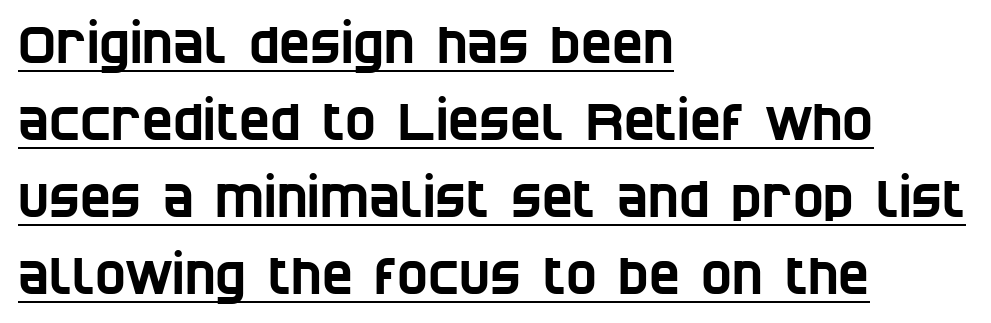
{"serif": "no", "width": "condensed", "stroke_contrast": "low", "x_height": "large", "monospaced": "no", "underline": "yes", "align": "left", "line_spacing": "normal", "line_spacing_ratio": 1.48, "letter_spacing": "normal", "letter_spacing_em": 0.0, "glyph_px": 52}
